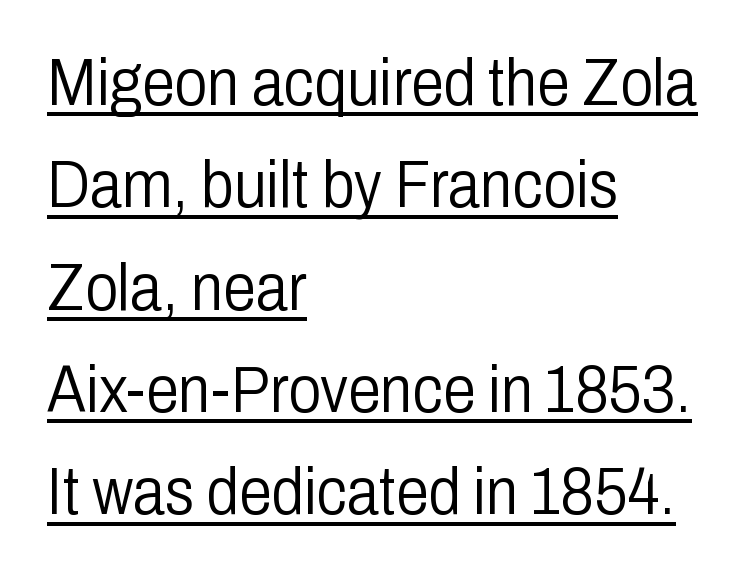
The letters sit at their default tracking, neither squeezed nor spread. Summary of vertical rhythm: regular, with standard interline spacing. Designer's note — italics off, roman on. The passage is arranged the way most books set body copy — flush left. Classification — sans serif.
